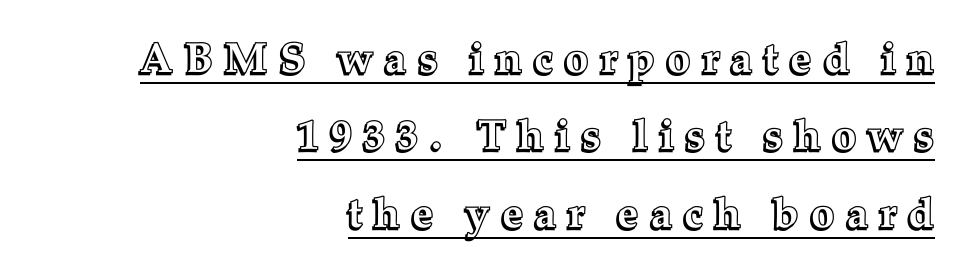
The image shows 42 px text type, upright; set right-aligned, line spacing 1.84x, unusually wide letter spacing (+0.29 em), underlined; a medium x-height.
